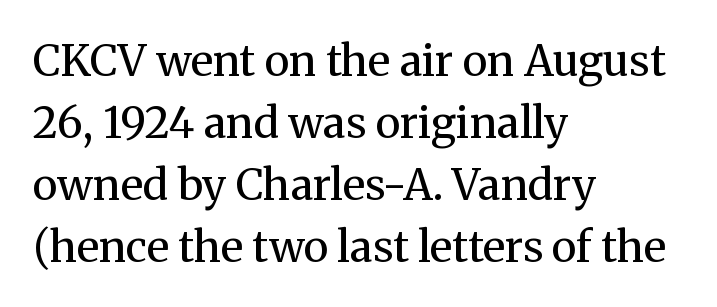
The area under the type is left untouched. In terms of posture, this sample is upright. Short and long lines alike share a common starting point at left. Whoever set this chose a conventional vertical rhythm. Is the stroke heavy? The answer is a plain regular-or-lighter.
